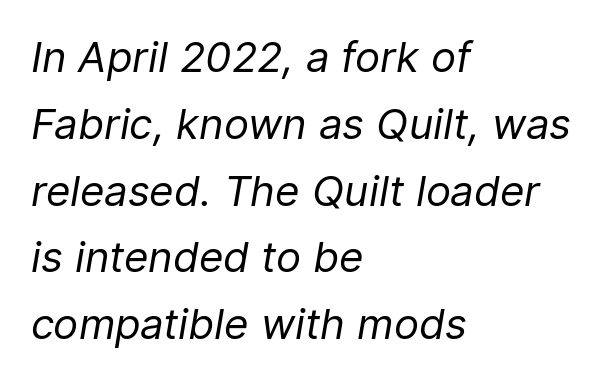
The axis of the letterforms is tilted away from vertical. The string is rendered with underlining switched off. Spacing between characters is what you'd get straight out of the box. One glance says typical: line gaps are just what's usual. A typesetter would call this proportional, since set widths differ per character. A classic flush-left, rag-right setting is used for this passage.
